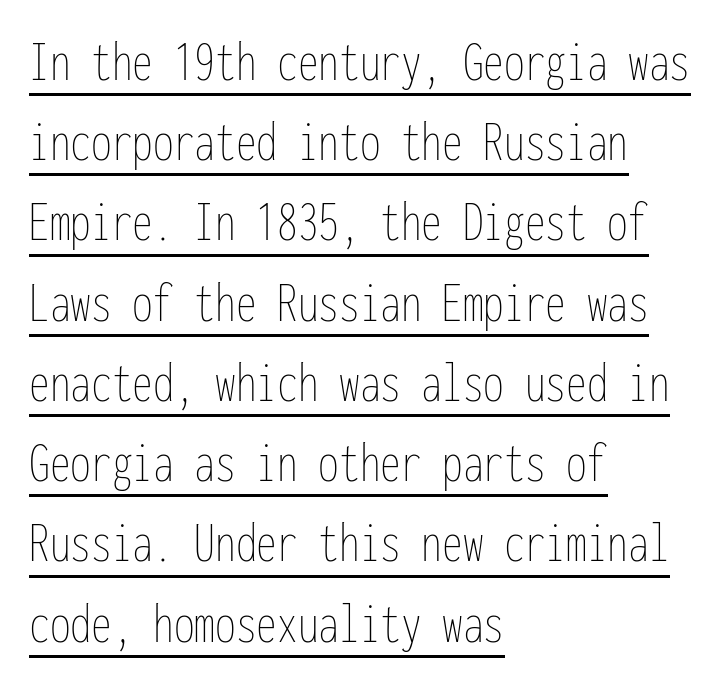
{"italic": "no", "bold": "no", "weight": "thin", "width": "condensed", "stroke_contrast": "low", "x_height": "medium", "monospaced": "yes", "underline": "yes", "align": "left", "line_spacing": "normal", "line_spacing_ratio": 1.36, "letter_spacing": "normal", "letter_spacing_em": 0.0, "glyph_px": 59}
